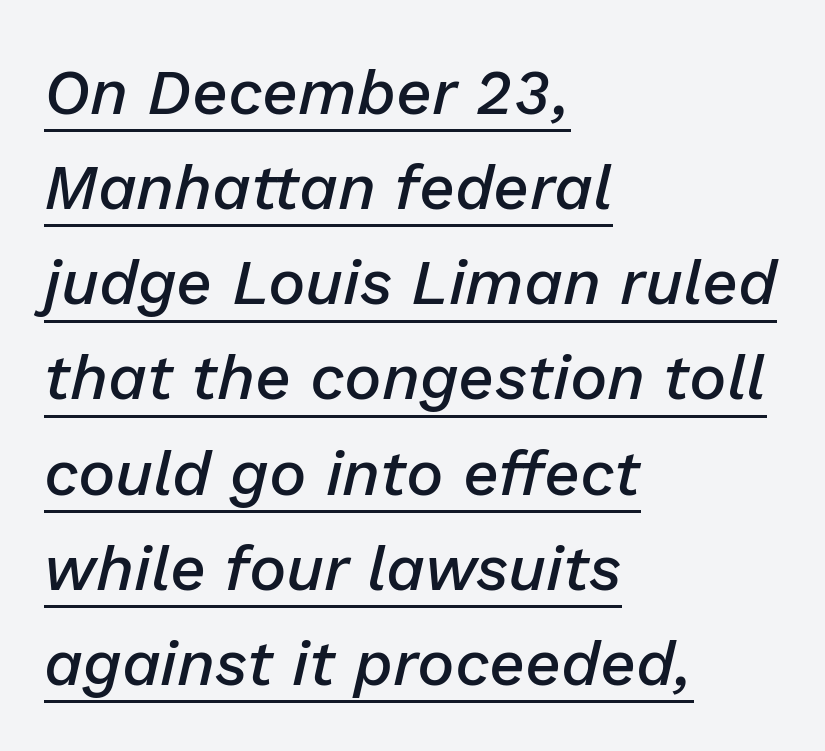
Q: Is the text bold? A: Semi-bold.
Q: Is the text italic (slanted)? A: Yes, it leans right by about 13 degrees.
Q: Is the text underlined? A: Yes.
Q: How is the paragraph aligned? A: Left-aligned.
Q: Is the spacing between letters normal or unusually wide? A: Normal.
Q: Is the spacing between lines tight, normal or loose? A: Normal.
Q: Width (condensed, normal, or wide)? A: Normal.
Q: Stroke contrast? A: Low.
Q: x-height? A: Medium.
Q: Monospaced? A: No.
